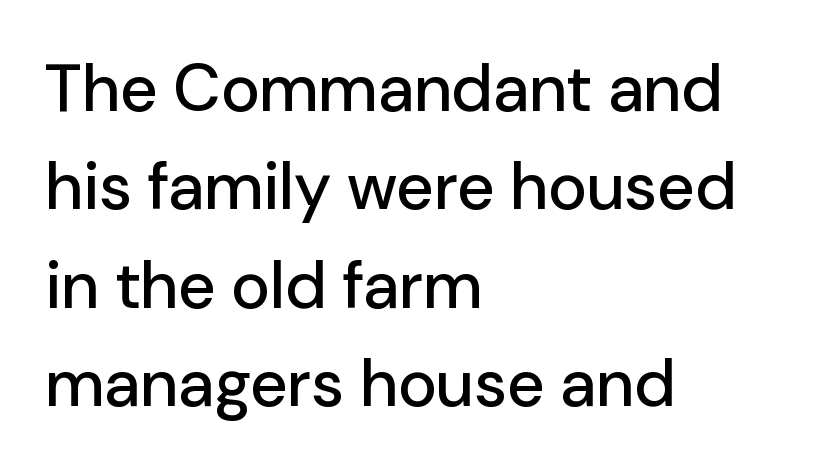
{"serif": "no", "italic": "no", "width": "normal", "stroke_contrast": "low", "x_height": "medium", "monospaced": "no", "underline": "no", "align": "left", "line_spacing": "normal", "line_spacing_ratio": 1.49, "letter_spacing": "normal", "letter_spacing_em": 0.0, "glyph_px": 66}
